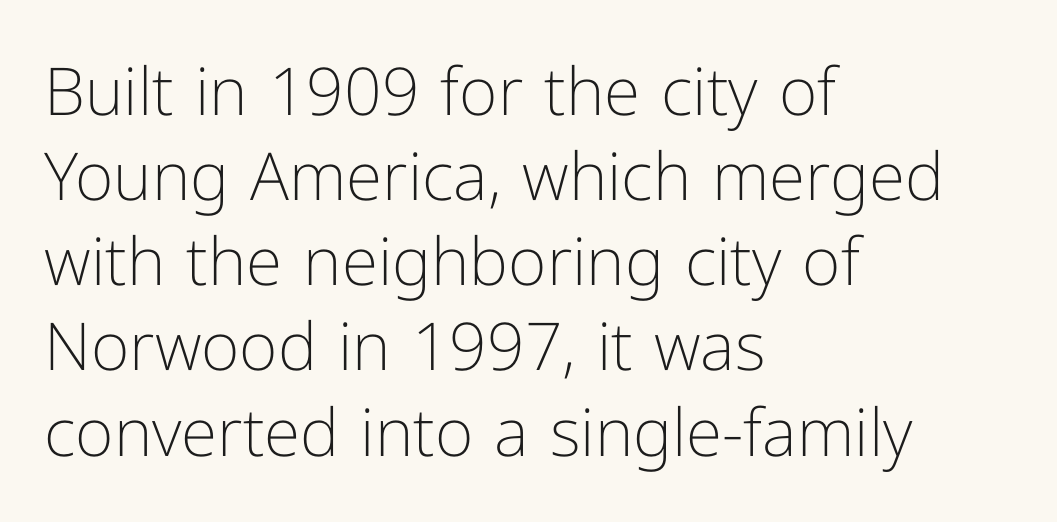
Q: Is the text bold? A: No.
Q: Is the text italic (slanted)? A: No, it is upright.
Q: Is the typeface a serif or a sans-serif typeface? A: Sans-serif.
Q: Is the text underlined? A: No.
Q: How is the paragraph aligned? A: Left-aligned.
Q: Is the spacing between letters normal or unusually wide? A: Normal.
Q: Is the spacing between lines tight, normal or loose? A: Normal.
Q: Width (condensed, normal, or wide)? A: Normal.
Q: Stroke contrast? A: Low.
Q: x-height? A: Medium.
Q: Monospaced? A: No.
